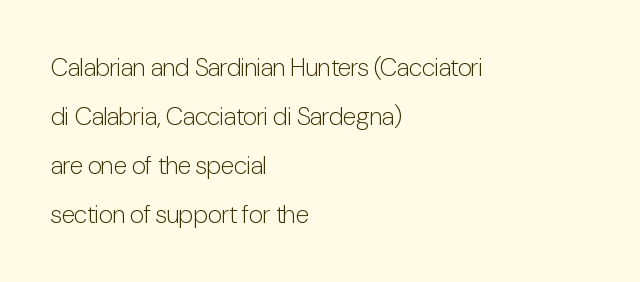
{"italic": "no", "bold": "no", "underline": "no", "align": "left", "line_spacing": "loose", "line_spacing_ratio": 1.96, "letter_spacing": "normal", "letter_spacing_em": 0.0, "glyph_px": 25}
